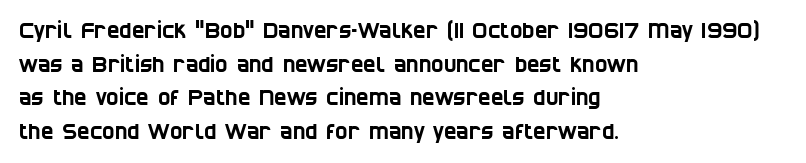
Q: Is the text underlined? A: No.
Q: How is the paragraph aligned? A: Left-aligned.
Q: Is the spacing between letters normal or unusually wide? A: Normal.
Q: Is the spacing between lines tight, normal or loose? A: Normal.
